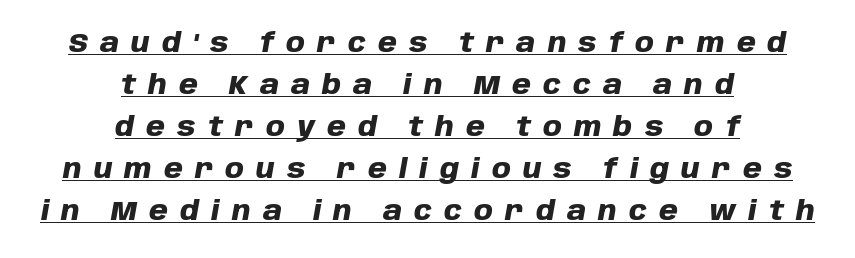
{"italic": "yes", "lean": "right", "slant_degrees": 10, "bold": "yes", "underline": "yes", "align": "center", "line_spacing": "normal", "line_spacing_ratio": 1.56, "letter_spacing": "wide", "letter_spacing_em": 0.45, "glyph_px": 27}
